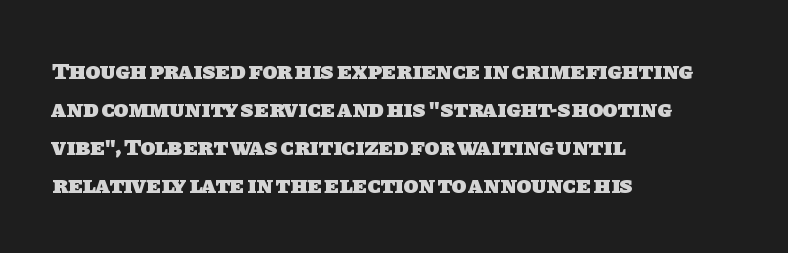
Q: Is the text bold? A: Yes.
Q: Is the text underlined? A: No.
Q: How is the paragraph aligned? A: Left-aligned.
Q: Is the spacing between letters normal or unusually wide? A: Normal.
Q: Is the spacing between lines tight, normal or loose? A: Normal.
